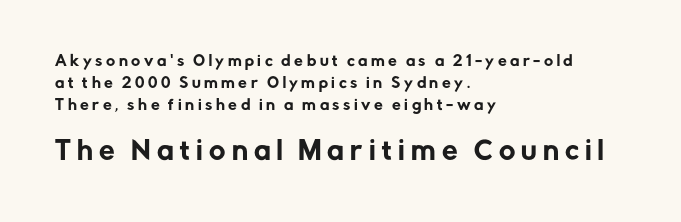
Summary of vertical rhythm: regular, with standard interline spacing. This sample uses an upright cut, with every glyph sitting square on the baseline. Loose tracking; the words dissolve into strings of separated letters. The words here are not underlined.
